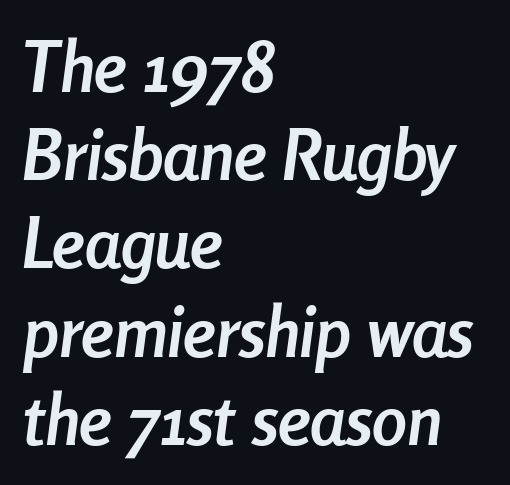
Q: Is the text bold? A: Yes.
Q: Is the text italic (slanted)? A: Yes, it leans right by about 8 degrees.
Q: Is the text underlined? A: No.
Q: How is the paragraph aligned? A: Left-aligned.
Q: Is the spacing between letters normal or unusually wide? A: Normal.
Q: Is the spacing between lines tight, normal or loose? A: Normal.
Q: Width (condensed, normal, or wide)? A: Condensed.
Q: Stroke contrast? A: Low.
Q: x-height? A: Medium.
Q: Monospaced? A: No.
